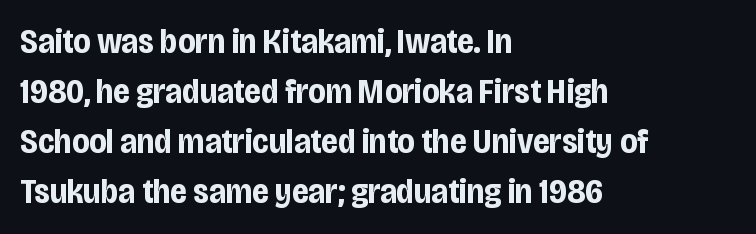
Q: Is the text bold? A: Yes.
Q: Is the text italic (slanted)? A: No, it is upright.
Q: Is the typeface a serif or a sans-serif typeface? A: Sans-serif.
Q: Is the text underlined? A: No.
Q: How is the paragraph aligned? A: Left-aligned.
Q: Is the spacing between letters normal or unusually wide? A: Normal.
Q: Is the spacing between lines tight, normal or loose? A: Normal.
Q: Width (condensed, normal, or wide)? A: Condensed.
Q: Stroke contrast? A: Low.
Q: x-height? A: Large.
Q: Monospaced? A: No.
